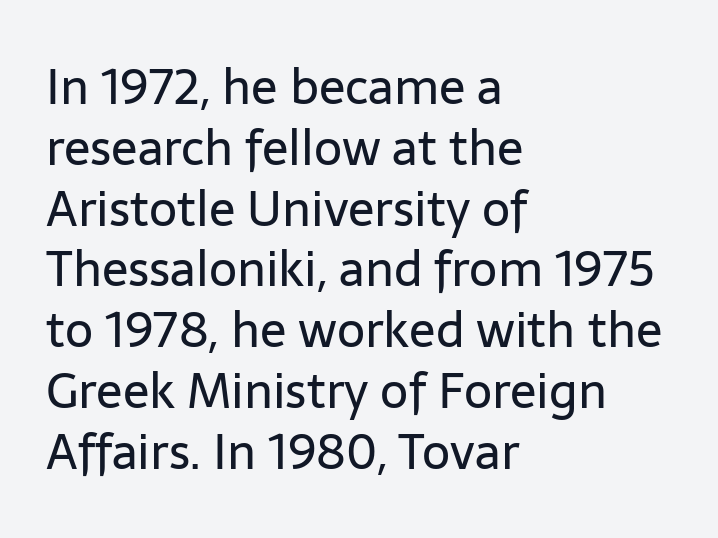
The image shows 49 px regular-weight sans-serif type, upright; set left-aligned, line spacing 1.24x, normal letter spacing, not underlined; low stroke contrast and a medium x-height.
